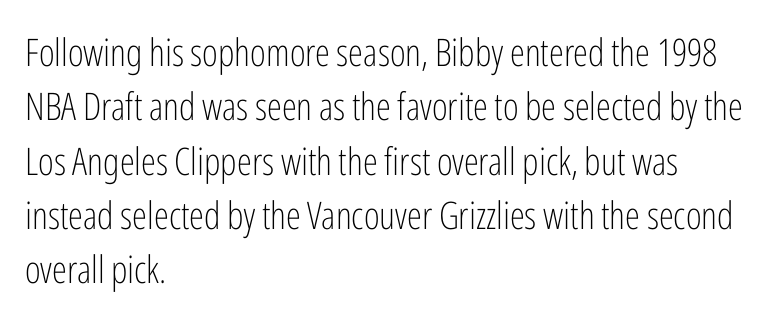
Q: Is the text bold? A: No.
Q: Is the text italic (slanted)? A: No, it is upright.
Q: Is the typeface a serif or a sans-serif typeface? A: Sans-serif.
Q: Is the text underlined? A: No.
Q: How is the paragraph aligned? A: Left-aligned.
Q: Is the spacing between letters normal or unusually wide? A: Normal.
Q: Is the spacing between lines tight, normal or loose? A: Normal.
Q: Width (condensed, normal, or wide)? A: Condensed.
Q: Stroke contrast? A: Low.
Q: x-height? A: Medium.
Q: Monospaced? A: No.
